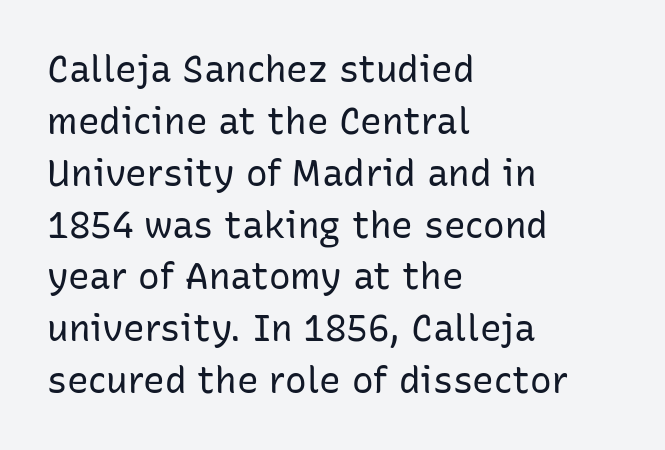
Q: Is the text bold? A: No.
Q: Is the text italic (slanted)? A: No, it is upright.
Q: Is the typeface a serif or a sans-serif typeface? A: Sans-serif.
Q: Is the text underlined? A: No.
Q: How is the paragraph aligned? A: Left-aligned.
Q: Is the spacing between letters normal or unusually wide? A: Normal.
Q: Is the spacing between lines tight, normal or loose? A: Normal.
Q: Width (condensed, normal, or wide)? A: Normal.
Q: Stroke contrast? A: Low.
Q: x-height? A: Medium.
Q: Monospaced? A: No.
